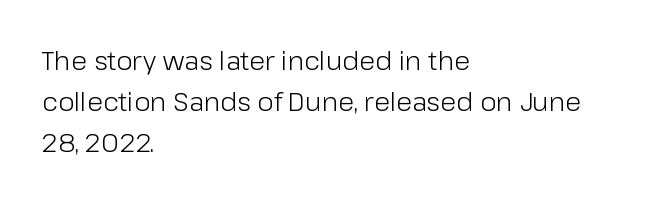
{"italic": "no", "bold": "no", "underline": "no", "align": "left", "line_spacing": "normal", "line_spacing_ratio": 1.57, "letter_spacing": "normal", "letter_spacing_em": 0.0, "glyph_px": 26}
